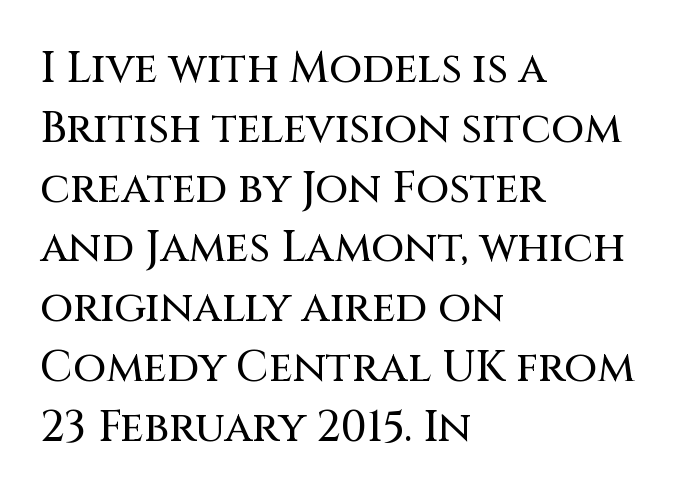
Clear beneath every line of the passage. Posture: vertical. Varying glyph widths throughout — classic text-font behaviour. In terms of letterspacing, this is plain default setting.
